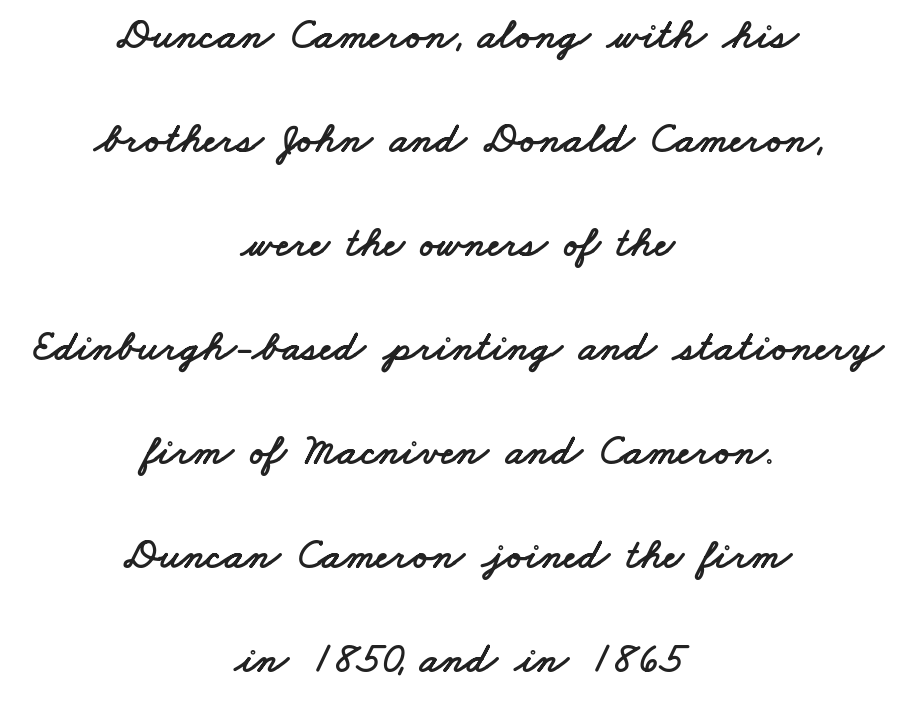
Q: Is the typeface a serif or a sans-serif typeface? A: Sans-serif.
Q: Is the text underlined? A: No.
Q: How is the paragraph aligned? A: Centered.
Q: Is the spacing between letters normal or unusually wide? A: Normal.
Q: Is the spacing between lines tight, normal or loose? A: Loose.
Q: Width (condensed, normal, or wide)? A: Wide.
Q: Stroke contrast? A: Low.
Q: x-height? A: Small.
Q: Monospaced? A: No.
